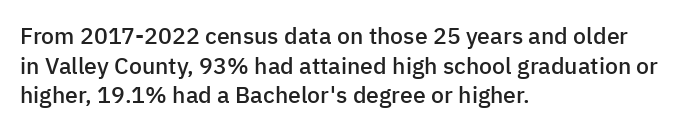
The image shows 23 px text type, upright; set left-aligned, normal line spacing (1.29x), normal letter spacing, not underlined.
